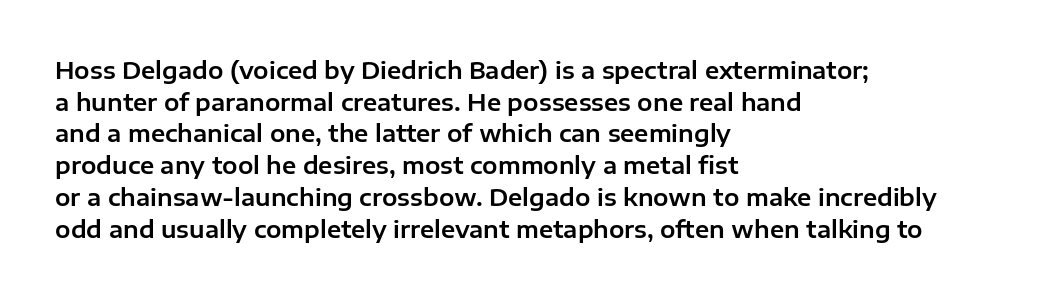
The tracking reads as untouched default to a designer's eye. These lines were composed using upright roman letters. A clean baseline with only descenders dipping below it. The designer left line spacing at the default. The lines are quadded left.
